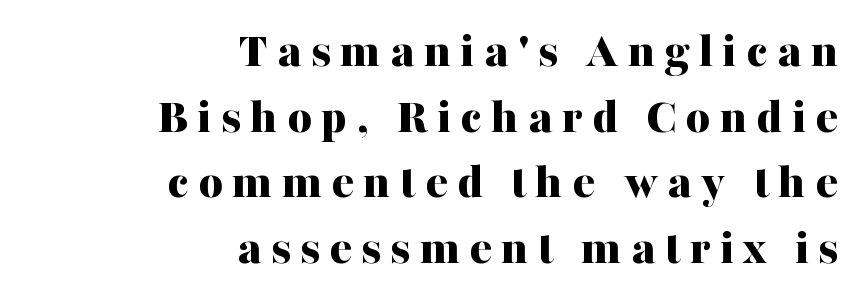
The image shows 52 px bold serif type, upright; set right-aligned, normal line spacing (1.26x), not underlined; medium stroke contrast and a medium x-height.
